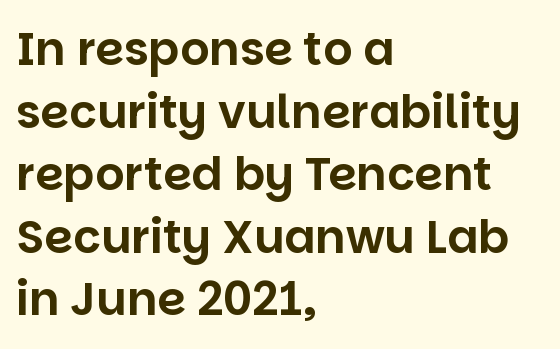
{"serif": "no", "italic": "no", "width": "normal", "stroke_contrast": "low", "x_height": "large", "monospaced": "no", "underline": "no", "align": "left", "line_spacing": "normal", "line_spacing_ratio": 1.36, "letter_spacing": "normal", "letter_spacing_em": 0.0, "glyph_px": 46}
